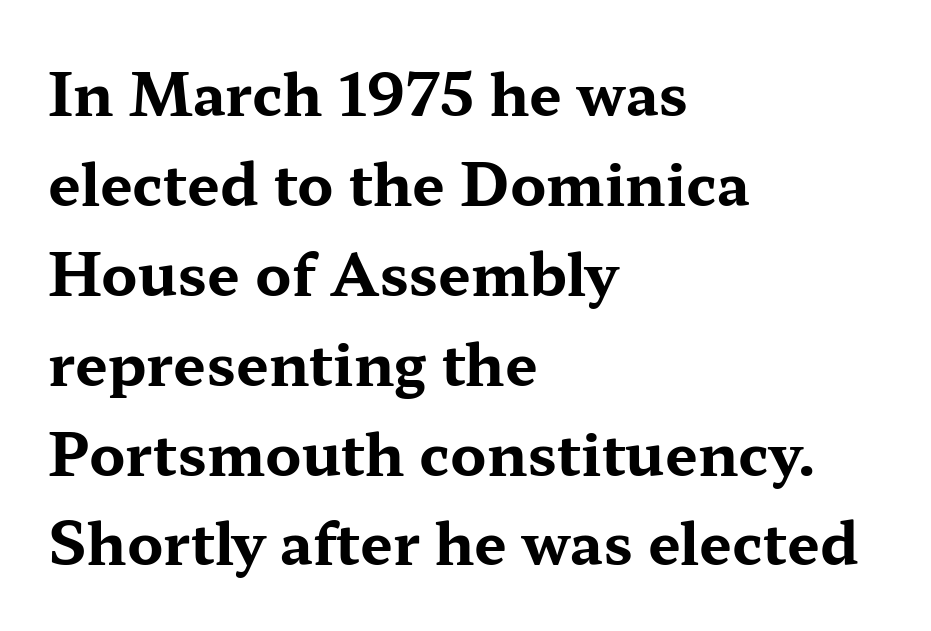
{"serif": "yes", "italic": "no", "bold": "yes", "weight": "bold", "width": "wide", "stroke_contrast": "medium", "x_height": "medium", "monospaced": "no", "underline": "no", "align": "left", "line_spacing": "normal", "line_spacing_ratio": 1.55, "letter_spacing": "normal", "letter_spacing_em": 0.0, "glyph_px": 58}
